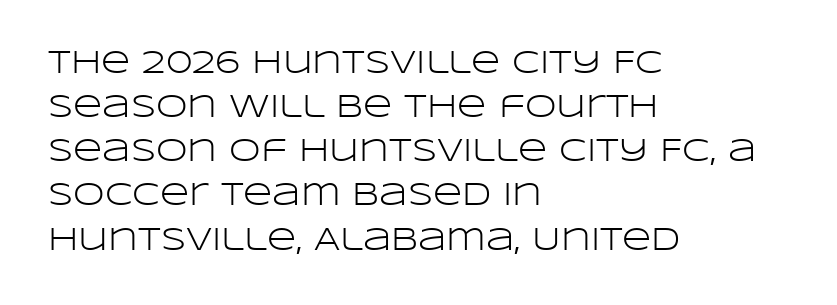
The image shows 32 px light, wide sans-serif type, upright; set left-aligned, normal line spacing (1.38x), normal letter spacing, not underlined; low stroke contrast and a large x-height.
